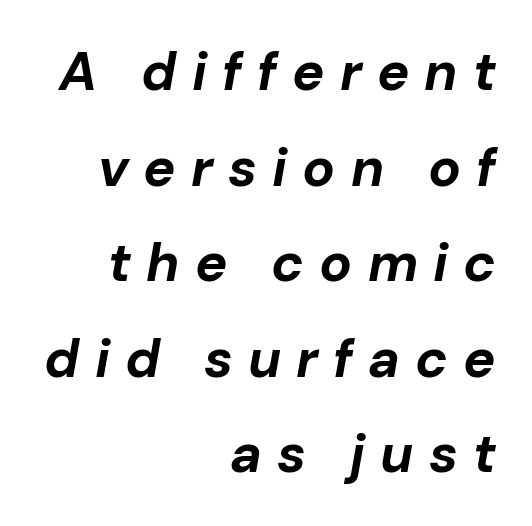
{"italic": "yes", "lean": "right", "slant_degrees": 10, "bold": "yes", "weight": "bold", "width": "normal", "stroke_contrast": "low", "x_height": "medium", "monospaced": "no", "underline": "no", "align": "right", "line_spacing_ratio": 1.77, "letter_spacing": "wide", "letter_spacing_em": 0.28, "glyph_px": 54}
